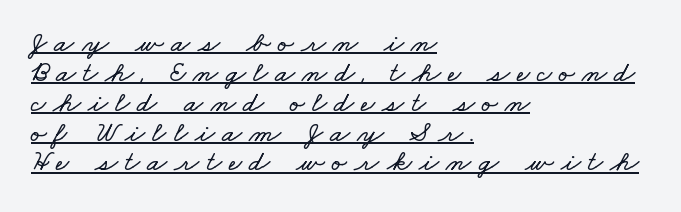
Substantial extra tracking has been applied to these lines. The rendering uses the underline text-decoration. Is this a fixed-width face? No — the glyphs have proportional, varying widths. One glance says dense: line gaps are narrower than usual. Which margin do the lines hug? The left one — the right edge is uneven.
